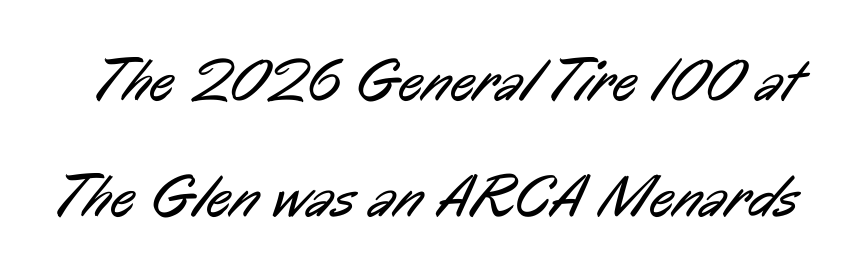
The image shows 60 px regular-weight, condensed sans-serif type; set loose line spacing (1.93x), normal letter spacing, not underlined; low stroke contrast and a medium x-height.
